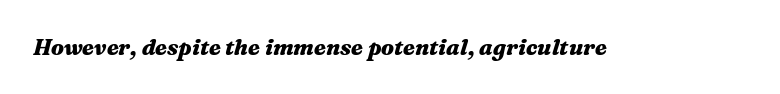
Q: Is the text bold? A: Yes.
Q: Is the text italic (slanted)? A: Yes, it leans right by about 16 degrees.
Q: Is the text underlined? A: No.
Q: Is the spacing between letters normal or unusually wide? A: Normal.
